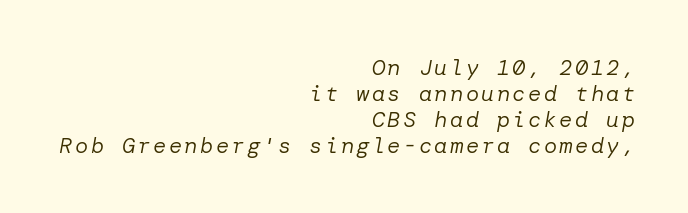
Q: Is the text bold? A: No.
Q: Is the text italic (slanted)? A: Yes, it leans right by about 10 degrees.
Q: Is the text underlined? A: No.
Q: How is the paragraph aligned? A: Right-aligned.
